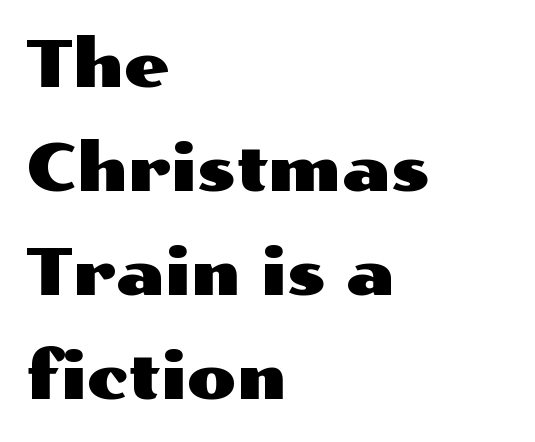
Q: Is the text italic (slanted)? A: No, it is upright.
Q: Is the typeface a serif or a sans-serif typeface? A: Sans-serif.
Q: Is the text underlined? A: No.
Q: How is the paragraph aligned? A: Left-aligned.
Q: Is the spacing between letters normal or unusually wide? A: Normal.
Q: Is the spacing between lines tight, normal or loose? A: Normal.
Q: Width (condensed, normal, or wide)? A: Wide.
Q: Stroke contrast? A: Medium.
Q: x-height? A: Medium.
Q: Monospaced? A: No.
